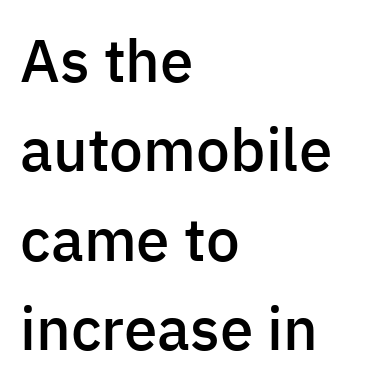
Characters follow at the spacing the type designer built in. The characters look somewhat weighty, a semibold short of true bold. The specimen reads as upright at a glance. Compared with typical paragraphs, the rows here are spaced about the same. The paragraph shown leans on its left margin. Proportional: the letters do not fall into vertical columns.
